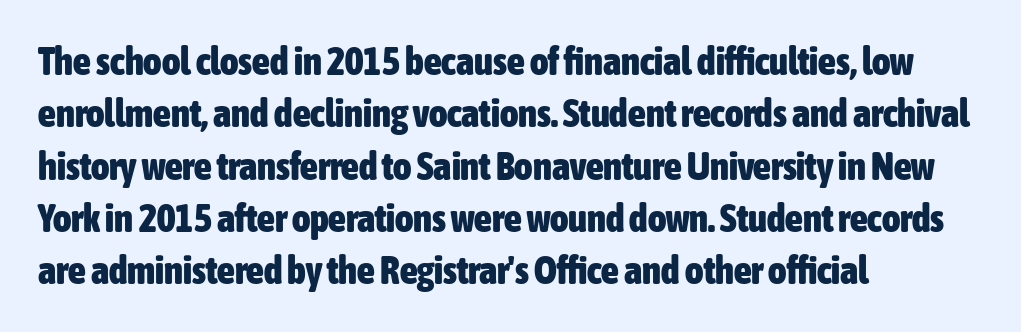
Q: Is the text bold? A: Yes.
Q: Is the text italic (slanted)? A: No, it is upright.
Q: Is the typeface a serif or a sans-serif typeface? A: Sans-serif.
Q: Is the text underlined? A: No.
Q: How is the paragraph aligned? A: Left-aligned.
Q: Is the spacing between letters normal or unusually wide? A: Normal.
Q: Is the spacing between lines tight, normal or loose? A: Normal.
Q: Width (condensed, normal, or wide)? A: Condensed.
Q: Stroke contrast? A: Low.
Q: x-height? A: Medium.
Q: Monospaced? A: No.
